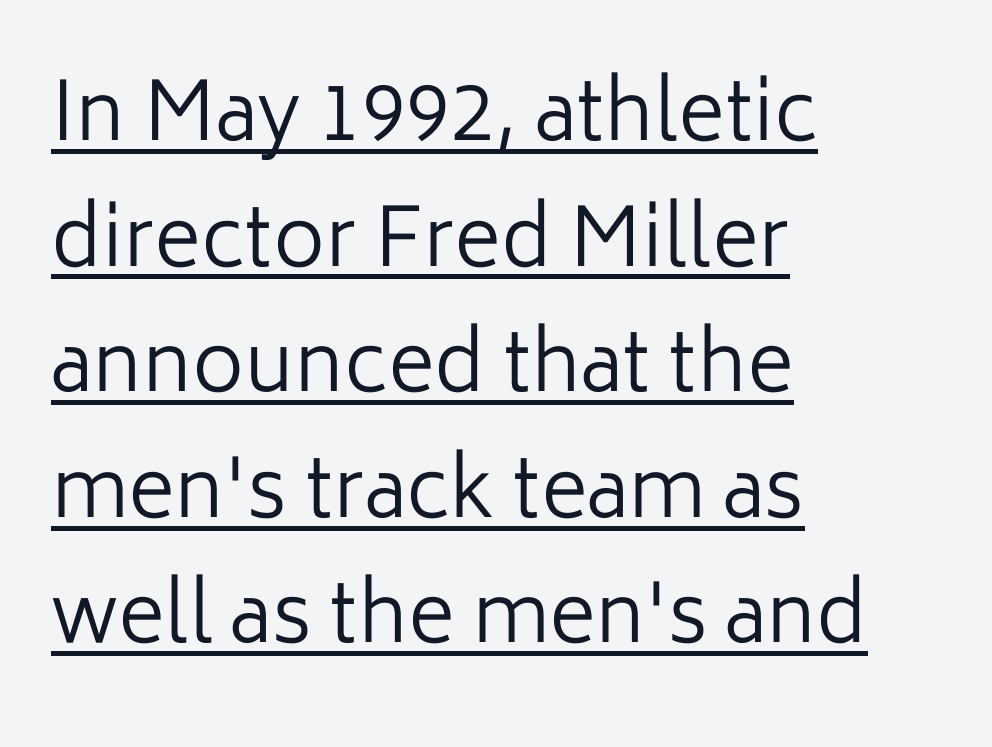
The type sits square on the baseline with zero lean. The strokes are not fattened; the text isn't bold. Varying glyph widths throughout — classic text-font behaviour. This sample carries an underscore along the baseline area. The setting favours the left margin, as ordinary paragraphs usually do. The horizontal fit of the characters is conventional and even.
